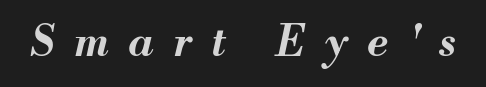
Has an underline been added? It has not. The type is letterspaced generously, with wide tracking. Compared with ordinary roman type, these characters are visibly tilted. Think of a printed novel: that variable character pitch is what you see here.
